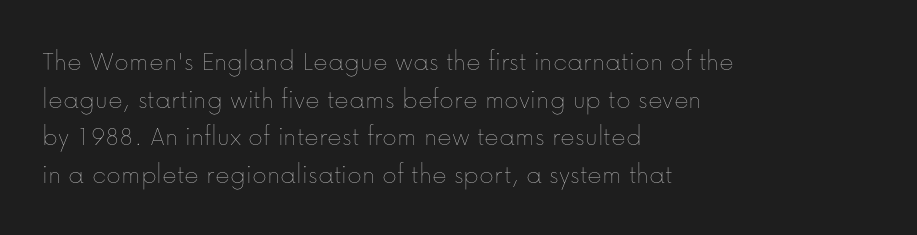
Q: Is the text bold? A: No.
Q: Is the text italic (slanted)? A: No, it is upright.
Q: Is the text underlined? A: No.
Q: How is the paragraph aligned? A: Left-aligned.
Q: Is the spacing between letters normal or unusually wide? A: Normal.
Q: Is the spacing between lines tight, normal or loose? A: Normal.
Q: Width (condensed, normal, or wide)? A: Normal.
Q: Stroke contrast? A: Low.
Q: x-height? A: Medium.
Q: Monospaced? A: No.
